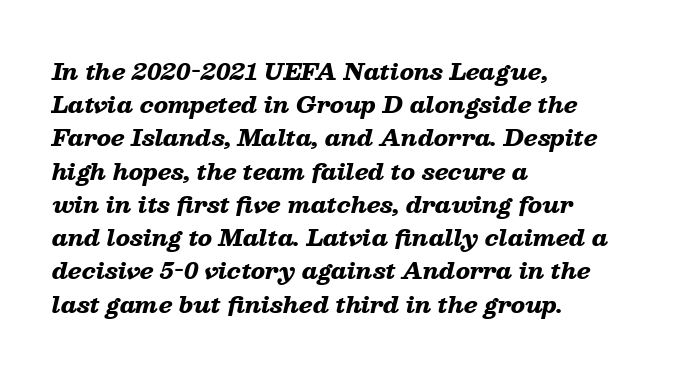
{"italic": "yes", "lean": "right", "slant_degrees": 13, "bold": "yes", "underline": "no", "align": "left", "line_spacing": "normal", "line_spacing_ratio": 1.51, "letter_spacing": "normal", "letter_spacing_em": 0.0, "glyph_px": 22}
